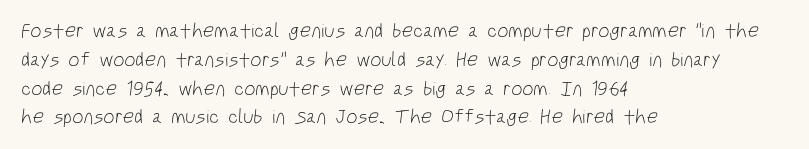
Notice how the passage keeps a crisp vertical edge on the left only. The rendering uses a moderate line-height, typical for paragraphs. This rendering features lettering with no underline. Tracking value appears to be zero — textbook default spacing. The cut favours lightness, reaching ordinary text weight at its darkest.
